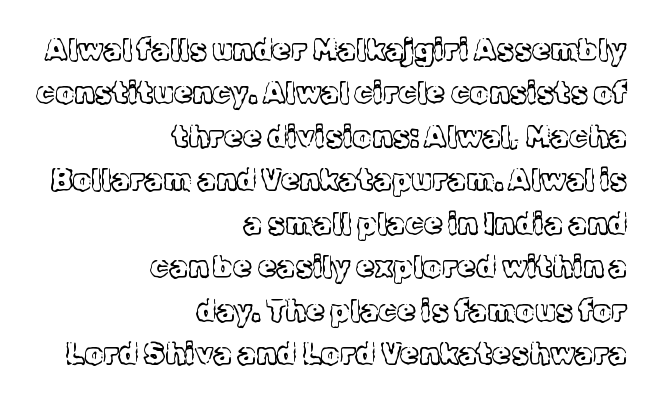
Q: Is the text bold? A: No.
Q: Is the text italic (slanted)? A: No, it is upright.
Q: Is the typeface a serif or a sans-serif typeface? A: Serif.
Q: Is the text underlined? A: No.
Q: How is the paragraph aligned? A: Right-aligned.
Q: Is the spacing between letters normal or unusually wide? A: Normal.
Q: Is the spacing between lines tight, normal or loose? A: Normal.
Q: Width (condensed, normal, or wide)? A: Normal.
Q: x-height? A: Medium.
Q: Monospaced? A: No.
